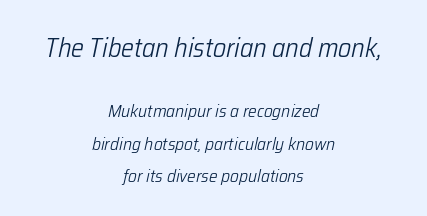
{"italic": "yes", "lean": "right", "slant_degrees": 12, "bold": "no", "underline": "no", "align": "center", "line_spacing_ratio": 1.8, "letter_spacing": "normal", "letter_spacing_em": 0.0, "larger_block": "first", "size_ratio": 1.5, "glyph_px": 27}
